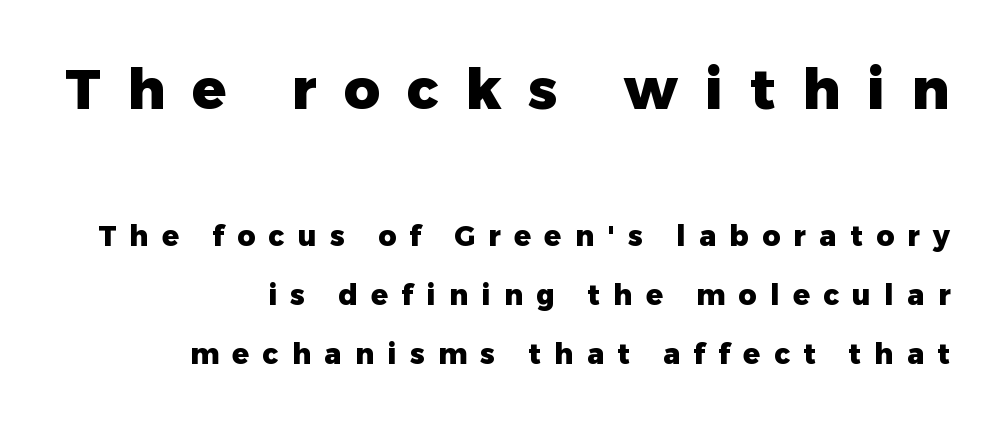
Q: Is the text bold? A: Yes.
Q: Is the text italic (slanted)? A: No, it is upright.
Q: Is the typeface a serif or a sans-serif typeface? A: Sans-serif.
Q: Is the text underlined? A: No.
Q: How is the paragraph aligned? A: Right-aligned.
Q: Is the spacing between letters normal or unusually wide? A: Unusually wide.
Q: Is the spacing between lines tight, normal or loose? A: Loose.
Q: Which block of text is set in a larger size, the first (top) or the second (bottom)? A: The first (top) one.
Q: Width (condensed, normal, or wide)? A: Normal.
Q: Stroke contrast? A: Low.
Q: x-height? A: Medium.
Q: Monospaced? A: No.
